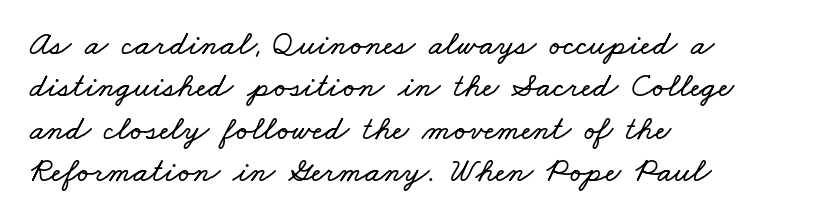
The image shows 34 px wide type; set left-aligned, normal line spacing (1.25x), normal letter spacing, not underlined; low stroke contrast and a small x-height.
